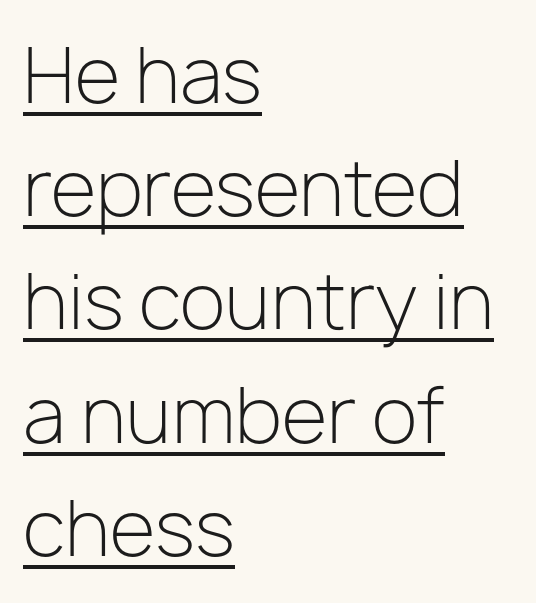
Q: Is the text bold? A: No.
Q: Is the text italic (slanted)? A: No, it is upright.
Q: Is the typeface a serif or a sans-serif typeface? A: Sans-serif.
Q: Is the text underlined? A: Yes.
Q: How is the paragraph aligned? A: Left-aligned.
Q: Is the spacing between letters normal or unusually wide? A: Normal.
Q: Is the spacing between lines tight, normal or loose? A: Normal.
Q: Width (condensed, normal, or wide)? A: Normal.
Q: Stroke contrast? A: Low.
Q: x-height? A: Medium.
Q: Monospaced? A: No.
